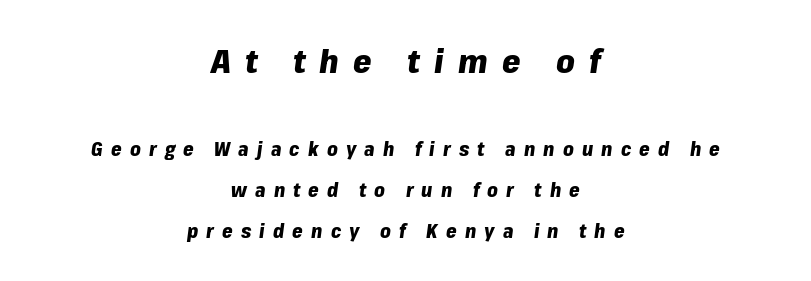
The image shows 33 px heavy type, italic (leaning right); set centered, loose line spacing (2.16x), unusually wide letter spacing (+0.43 em), not underlined; the first (top) block is 1.74x larger; low stroke contrast and a medium x-height.
